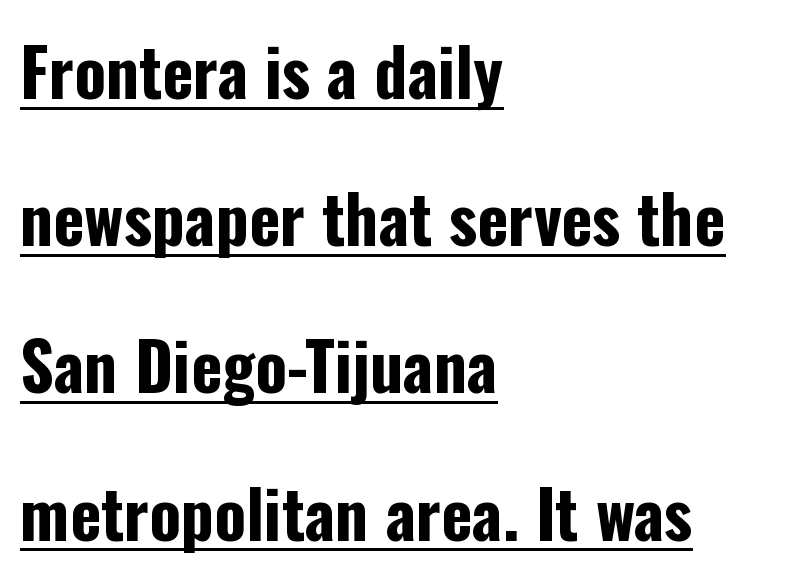
The image shows 66 px bold, condensed sans-serif type, upright; set left-aligned, loose line spacing (2.23x), normal letter spacing, underlined; low stroke contrast and a medium x-height.
